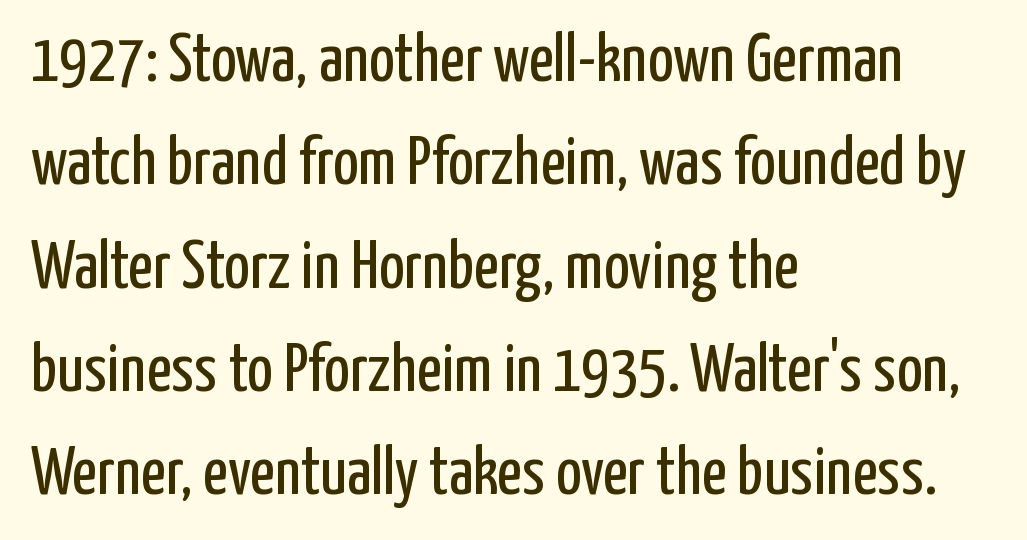
The image shows 68 px regular-weight, condensed sans-serif type, upright; set left-aligned, normal line spacing (1.52x), normal letter spacing, not underlined; low stroke contrast and a medium x-height.
